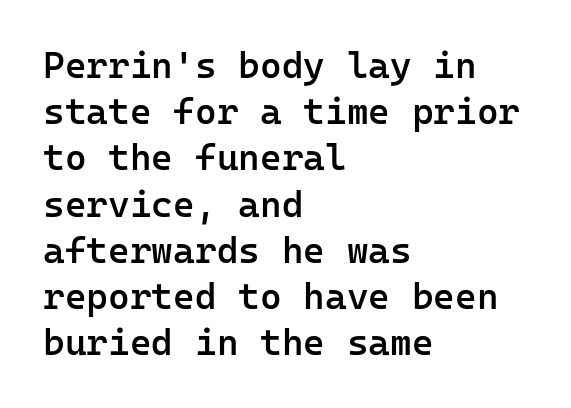
{"serif": "no", "italic": "no", "bold": "semi", "weight": "semibold", "width": "normal", "stroke_contrast": "low", "x_height": "medium", "monospaced": "yes", "underline": "no", "align": "left", "line_spacing": "normal", "line_spacing_ratio": 1.25, "letter_spacing": "normal", "letter_spacing_em": 0.0, "glyph_px": 37}
